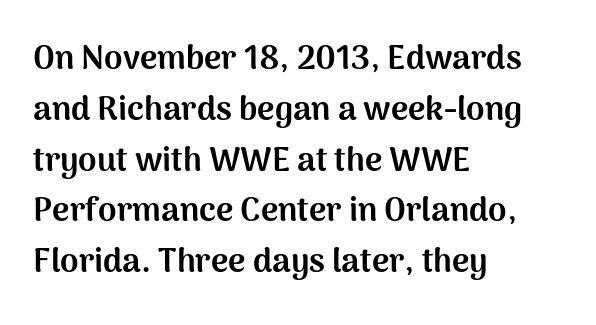
Short note: letters normally spaced. Bold? Absolutely — the strokes are thick and heavy. This is the regular roman posture of the typeface. The typeface chosen for these lines omits serifs. How would I describe the line gaps? Plain and ordinary.
